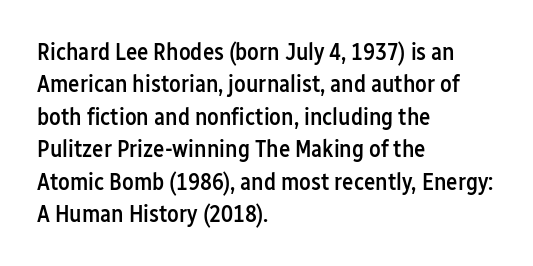
Q: Is the text bold? A: Semi-bold.
Q: Is the text italic (slanted)? A: No, it is upright.
Q: Is the text underlined? A: No.
Q: How is the paragraph aligned? A: Left-aligned.
Q: Is the spacing between letters normal or unusually wide? A: Normal.
Q: Is the spacing between lines tight, normal or loose? A: Normal.
